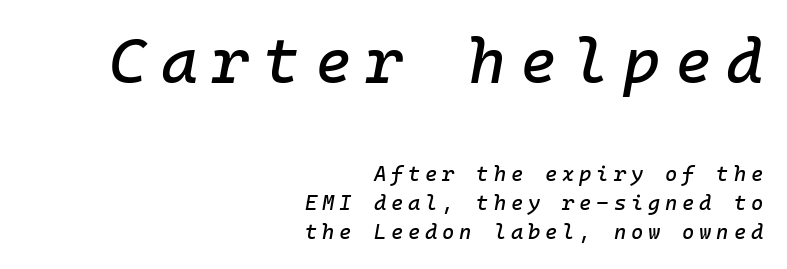
{"italic": "yes", "lean": "right", "slant_degrees": 10, "width": "normal", "stroke_contrast": "low", "x_height": "medium", "monospaced": "yes", "underline": "no", "align": "right", "line_spacing": "normal", "line_spacing_ratio": 1.38, "letter_spacing": "wide", "letter_spacing_em": 0.23, "larger_block": "first", "size_ratio": 3.0, "glyph_px": 63}
